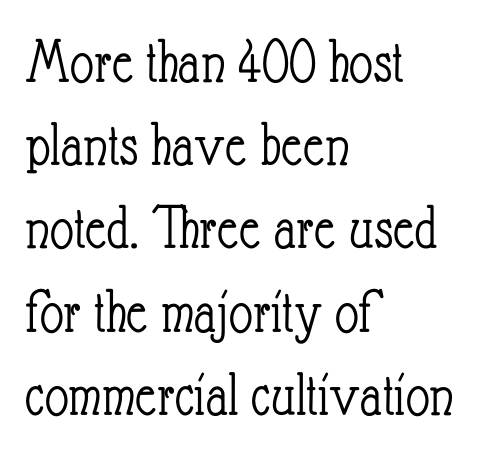
Q: Is the text bold? A: No.
Q: Is the text italic (slanted)? A: No, it is upright.
Q: Is the text underlined? A: No.
Q: How is the paragraph aligned? A: Left-aligned.
Q: Is the spacing between letters normal or unusually wide? A: Normal.
Q: Is the spacing between lines tight, normal or loose? A: Normal.
Q: Width (condensed, normal, or wide)? A: Condensed.
Q: Stroke contrast? A: Low.
Q: x-height? A: Small.
Q: Monospaced? A: No.
